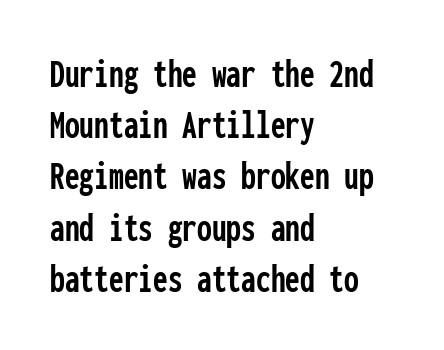
{"serif": "no", "italic": "no", "width": "condensed", "stroke_contrast": "low", "x_height": "medium", "monospaced": "yes", "underline": "no", "align": "left", "line_spacing_ratio": 1.22, "letter_spacing": "normal", "letter_spacing_em": 0.0, "glyph_px": 42}
